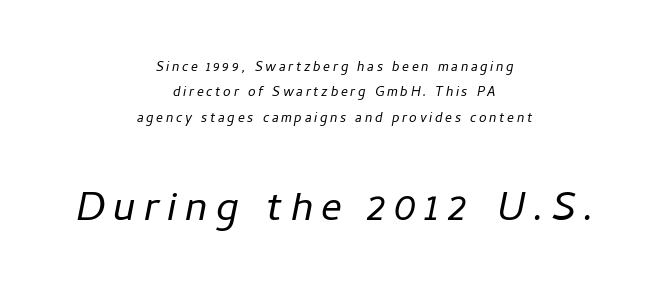
The rendering uses natural spacing where letterforms have individual widths. Heft: none added — not bold. The text block is weighted toward neither margin, spreading evenly from the middle. You get the small type first, then a jump to larger type. The specimen omits any rule beneath the text block's lines. Honestly, the row spacing looks completely unremarkable.
